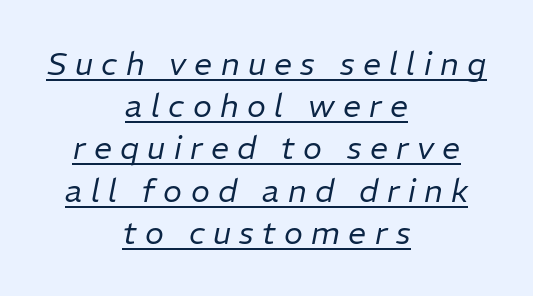
The typesetting does not lean heavy: it is not bold. This is oblique type, the kind used for emphasis or titles. Caption: lettering with a line underneath. Leading matches the norm, producing a regular column. The letters advance in unequal steps, a hallmark of proportional type.
